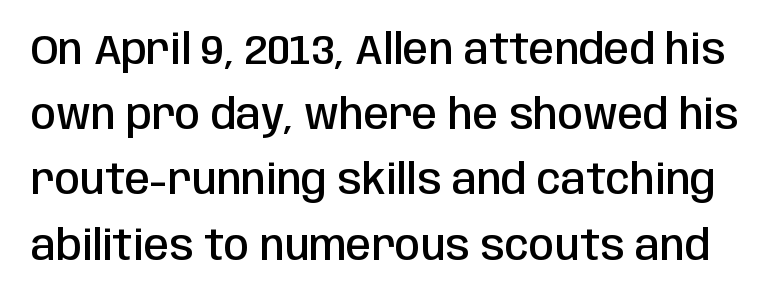
{"serif": "no", "italic": "no", "bold": "semi", "weight": "semibold", "width": "condensed", "stroke_contrast": "low", "x_height": "large", "monospaced": "no", "underline": "no", "line_spacing": "normal", "line_spacing_ratio": 1.59, "letter_spacing": "normal", "letter_spacing_em": 0.0, "glyph_px": 41}
